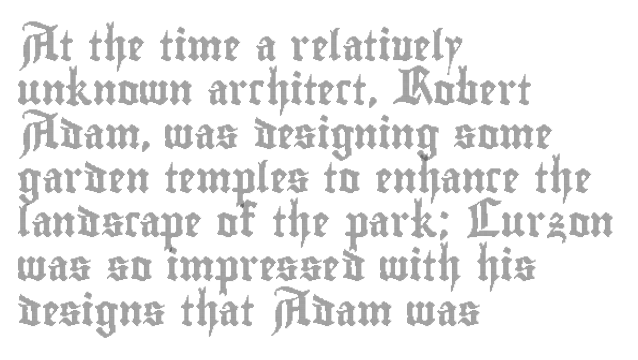
Q: Is the text italic (slanted)? A: No, it is upright.
Q: Is the text underlined? A: No.
Q: How is the paragraph aligned? A: Left-aligned.
Q: Is the spacing between letters normal or unusually wide? A: Normal.
Q: Is the spacing between lines tight, normal or loose? A: Normal.
Q: Width (condensed, normal, or wide)? A: Condensed.
Q: x-height? A: Small.
Q: Monospaced? A: No.
